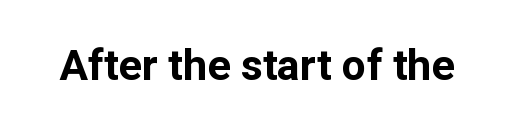
I'd call this a sans setting — the letters go barefoot. It's the straight-up-and-down kind of type. This rendering leaves character spacing at its baseline value. The face used here is proportionally spaced, like ordinary book or web type. Heft: maximum for text — a bold. Clear beneath every line of the passage.
